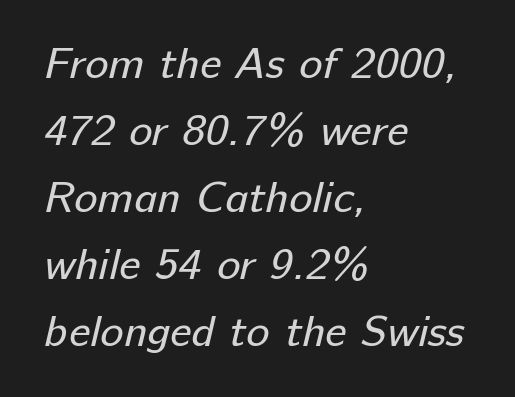
The image shows 44 px regular-weight sans-serif type; set left-aligned, normal line spacing (1.52x), normal letter spacing, not underlined; low stroke contrast and a medium x-height.
